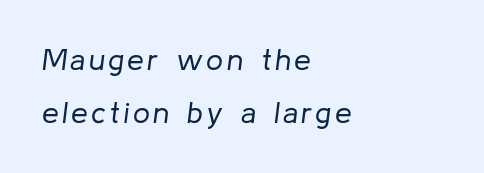
The image shows 30 px regular-weight type, italic (leaning right); set left-aligned, line spacing 1.77x, not underlined; low stroke contrast and a medium x-height.
